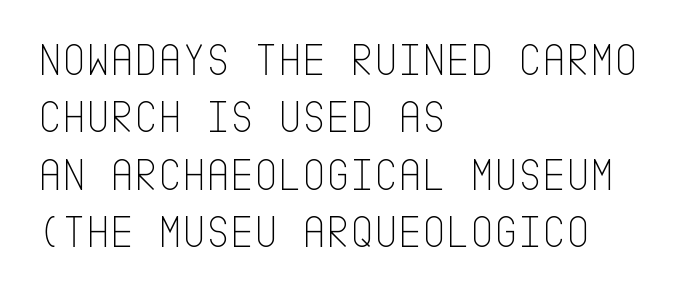
The image shows 46 px thin, condensed sans-serif type, upright; set left-aligned, normal line spacing (1.25x), normal letter spacing, not underlined; low stroke contrast and a large x-height.
